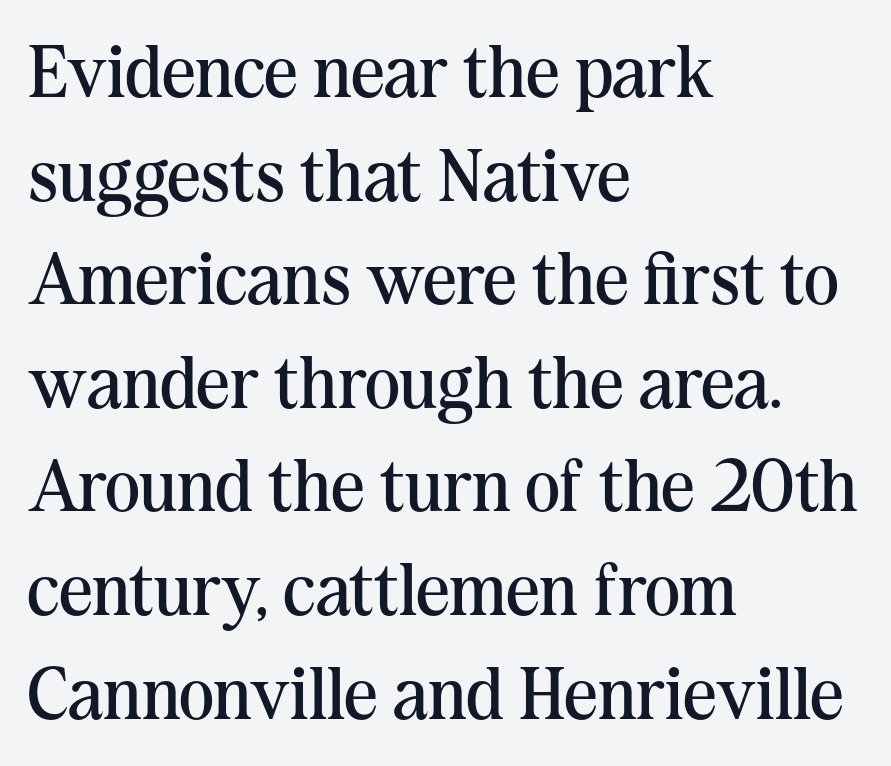
The image shows 74 px regular-weight serif type, upright; set left-aligned, normal line spacing (1.4x), normal letter spacing, not underlined; medium stroke contrast and a medium x-height.
